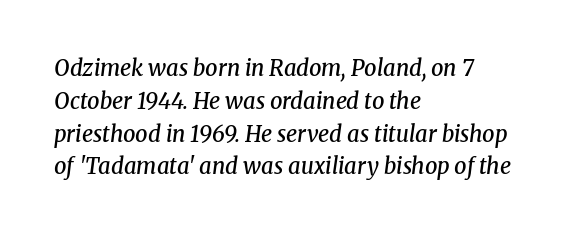
{"italic": "yes", "lean": "right", "slant_degrees": 8, "bold": "semi", "underline": "no", "align": "left", "line_spacing": "normal", "line_spacing_ratio": 1.49, "letter_spacing": "normal", "letter_spacing_em": 0.0, "glyph_px": 22}
